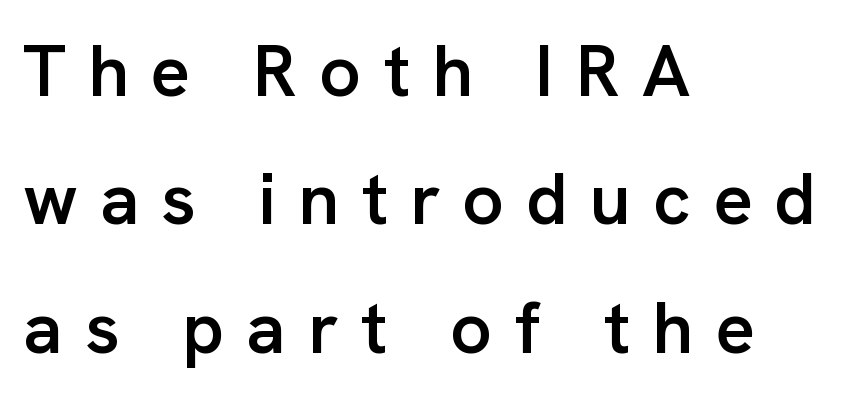
The image shows 73 px semibold sans-serif type, upright; set left-aligned, line spacing 1.76x, unusually wide letter spacing (+0.3 em), not underlined; low stroke contrast and a medium x-height.
